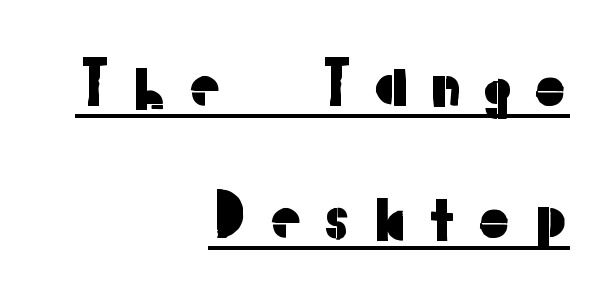
{"serif": "no", "italic": "no", "width": "normal", "stroke_contrast": "low", "x_height": "medium", "monospaced": "no", "underline": "yes", "align": "right", "line_spacing": "loose", "line_spacing_ratio": 2.16, "letter_spacing": "wide", "letter_spacing_em": 0.29, "glyph_px": 61}
